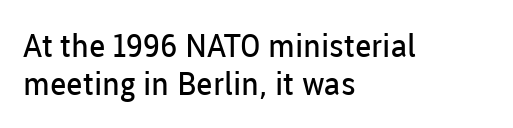
{"serif": "no", "italic": "no", "bold": "no", "weight": "regular", "width": "normal", "stroke_contrast": "low", "x_height": "medium", "monospaced": "no", "underline": "no", "align": "left", "line_spacing_ratio": 1.2, "letter_spacing": "normal", "letter_spacing_em": 0.0, "glyph_px": 32}
